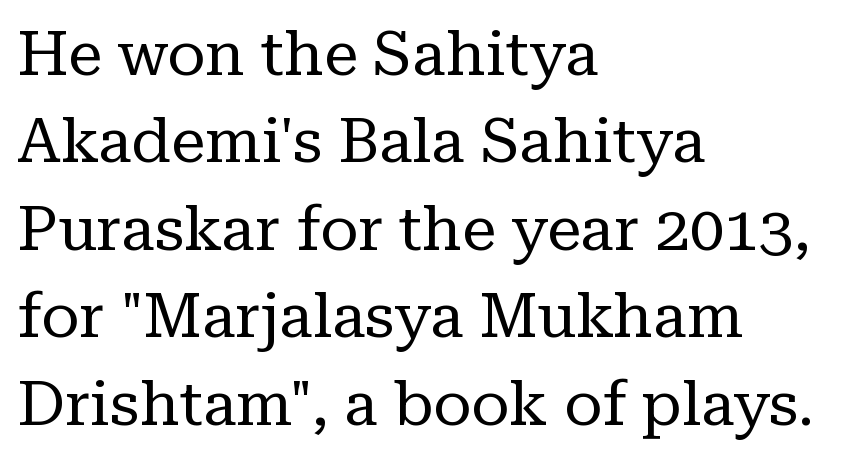
{"serif": "yes", "italic": "no", "bold": "no", "weight": "regular", "width": "normal", "stroke_contrast": "low", "x_height": "medium", "monospaced": "no", "underline": "no", "align": "left", "line_spacing": "normal", "line_spacing_ratio": 1.41, "letter_spacing": "normal", "letter_spacing_em": 0.0, "glyph_px": 62}
